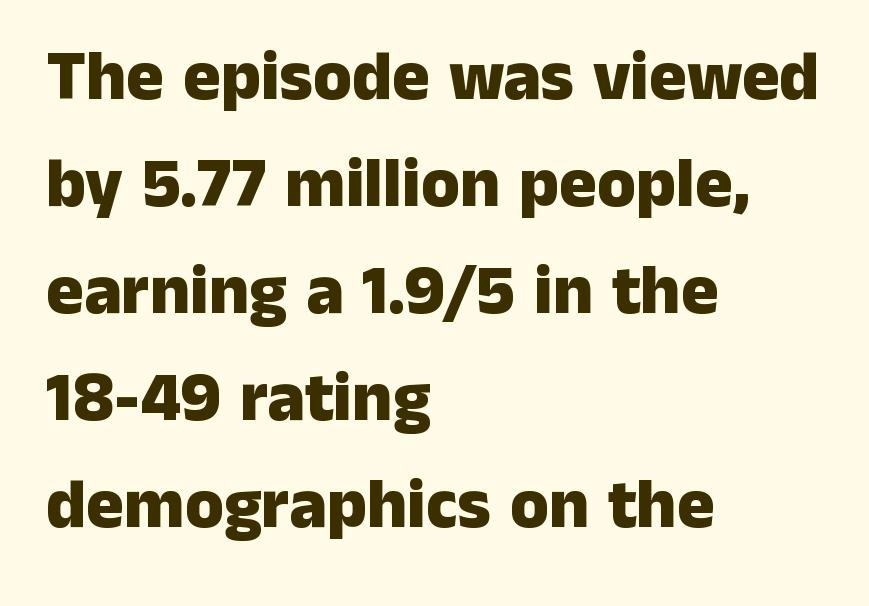
The image shows 70 px heavy sans-serif type, upright; set left-aligned, normal line spacing (1.53x), normal letter spacing, not underlined; low stroke contrast and a medium x-height.
